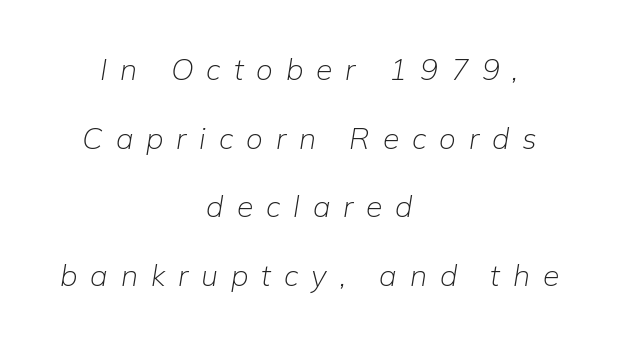
{"italic": "yes", "lean": "right", "slant_degrees": 9, "bold": "no", "weight": "light", "width": "normal", "stroke_contrast": "low", "x_height": "medium", "monospaced": "no", "underline": "no", "align": "center", "line_spacing": "loose", "line_spacing_ratio": 2.29, "letter_spacing": "wide", "letter_spacing_em": 0.43, "glyph_px": 30}
